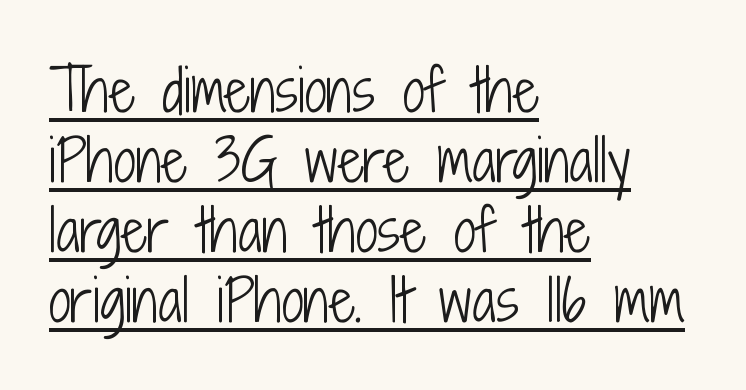
Note: no serifs on the glyphs. The letters stand straight up with perfectly vertical stems. Stroke mass is kept to a normal reading level or below. Short note: letters normally spaced.
